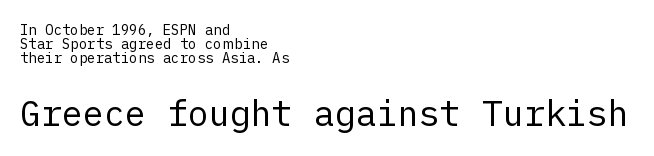
The image shows 35 px regular-weight sans-serif type, upright; set left-aligned, tight line spacing (0.99x), normal letter spacing, not underlined; the second (bottom) block is 2.5x larger; low stroke contrast and a medium x-height.
